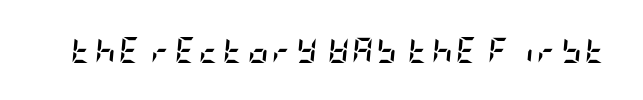
Pretty heavy lettering here — definitely bold. Each row of text sits above clean, open space. The glyphs look as if they've been sheared to an angle.
